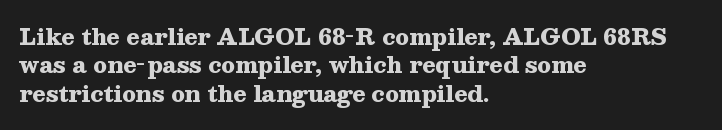
Q: Is the text bold? A: Yes.
Q: Is the text italic (slanted)? A: No, it is upright.
Q: Is the text underlined? A: No.
Q: How is the paragraph aligned? A: Left-aligned.
Q: Is the spacing between letters normal or unusually wide? A: Normal.
Q: Is the spacing between lines tight, normal or loose? A: Normal.
